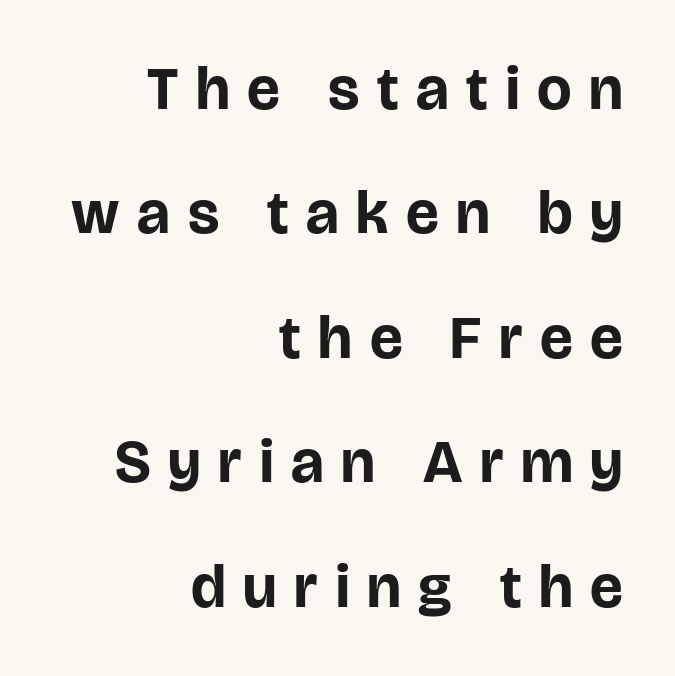
Q: Is the text bold? A: Yes.
Q: Is the text italic (slanted)? A: No, it is upright.
Q: Is the typeface a serif or a sans-serif typeface? A: Sans-serif.
Q: Is the text underlined? A: No.
Q: How is the paragraph aligned? A: Right-aligned.
Q: Is the spacing between letters normal or unusually wide? A: Unusually wide.
Q: Is the spacing between lines tight, normal or loose? A: Loose.
Q: Width (condensed, normal, or wide)? A: Normal.
Q: Stroke contrast? A: Low.
Q: x-height? A: Large.
Q: Monospaced? A: No.
